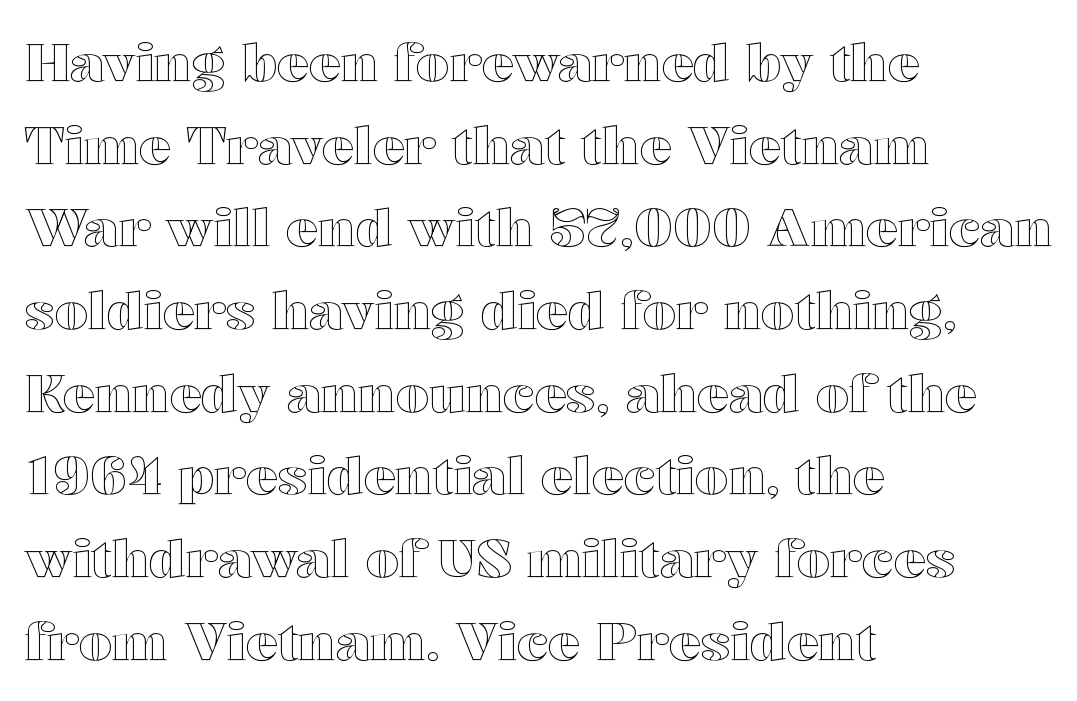
Q: Is the text italic (slanted)? A: No, it is upright.
Q: Is the text underlined? A: No.
Q: How is the paragraph aligned? A: Left-aligned.
Q: Is the spacing between letters normal or unusually wide? A: Normal.
Q: Is the spacing between lines tight, normal or loose? A: Normal.
Q: Width (condensed, normal, or wide)? A: Wide.
Q: x-height? A: Medium.
Q: Monospaced? A: No.
